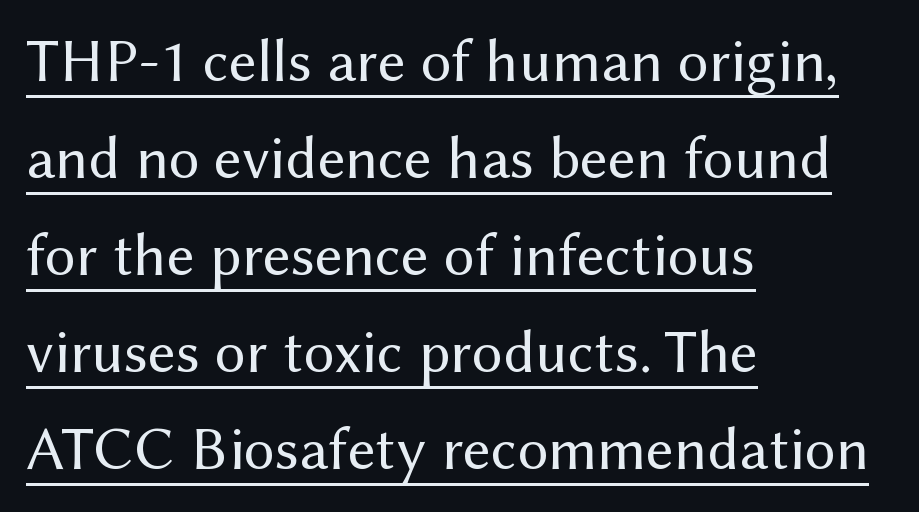
A typesetter would call this proportional, since set widths differ per character. Bold? No — there's no thickening of the strokes. The passage shown has conventional tracking throughout. The leading is moderate, giving the passage an even texture. Short and long lines alike share a common starting point at left. This sample uses a sans-serif face.
